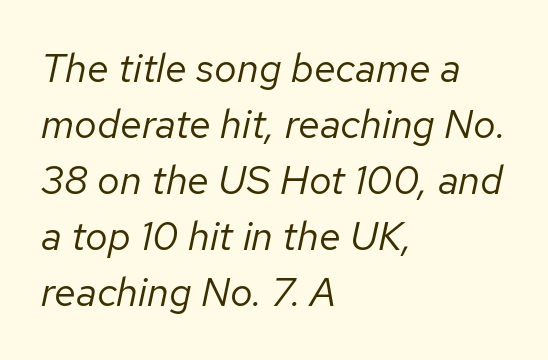
Normally led — the rows are evenly, conventionally spaced. Does the lettering tilt? It does — this is italic. Alignment: flush left. A light-to-regular cut is what we see here. Standard letterfit; no display-style spreading of the glyphs. Varying glyph widths throughout — classic text-font behaviour.
